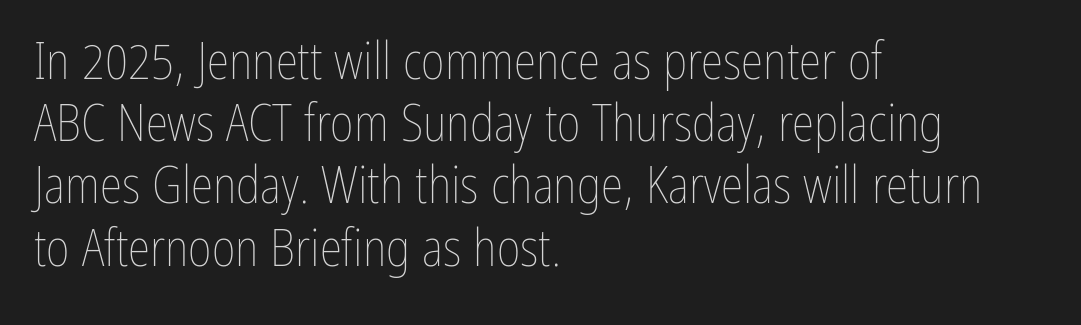
Q: Is the text bold? A: No.
Q: Is the text italic (slanted)? A: No, it is upright.
Q: Is the text underlined? A: No.
Q: How is the paragraph aligned? A: Left-aligned.
Q: Is the spacing between letters normal or unusually wide? A: Normal.
Q: Width (condensed, normal, or wide)? A: Condensed.
Q: Stroke contrast? A: Low.
Q: x-height? A: Medium.
Q: Monospaced? A: No.
